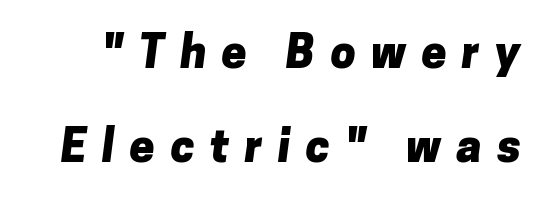
How heavy is the stroke? Heavy — this is a bold. Note: no serifs on the glyphs. If you measured baseline to baseline, you'd find a long distance. There is plenty of visible air inserted between adjacent glyphs. Think of a printed novel: that variable character pitch is what you see here.
